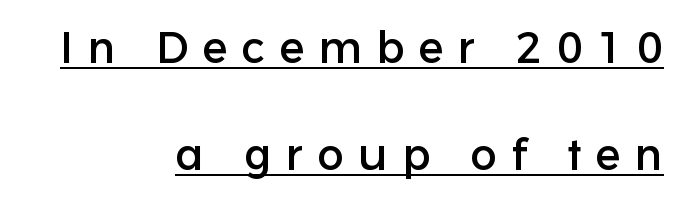
Q: Is the text italic (slanted)? A: No, it is upright.
Q: Is the typeface a serif or a sans-serif typeface? A: Sans-serif.
Q: Is the text underlined? A: Yes.
Q: How is the paragraph aligned? A: Right-aligned.
Q: Is the spacing between letters normal or unusually wide? A: Unusually wide.
Q: Is the spacing between lines tight, normal or loose? A: Loose.
Q: Width (condensed, normal, or wide)? A: Normal.
Q: Stroke contrast? A: Low.
Q: x-height? A: Medium.
Q: Monospaced? A: No.
